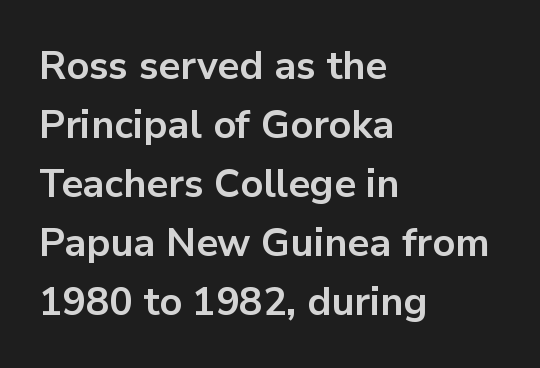
Q: Is the text bold? A: Yes.
Q: Is the text italic (slanted)? A: No, it is upright.
Q: Is the typeface a serif or a sans-serif typeface? A: Sans-serif.
Q: Is the text underlined? A: No.
Q: How is the paragraph aligned? A: Left-aligned.
Q: Is the spacing between letters normal or unusually wide? A: Normal.
Q: Is the spacing between lines tight, normal or loose? A: Normal.
Q: Width (condensed, normal, or wide)? A: Normal.
Q: Stroke contrast? A: Low.
Q: x-height? A: Medium.
Q: Monospaced? A: No.
